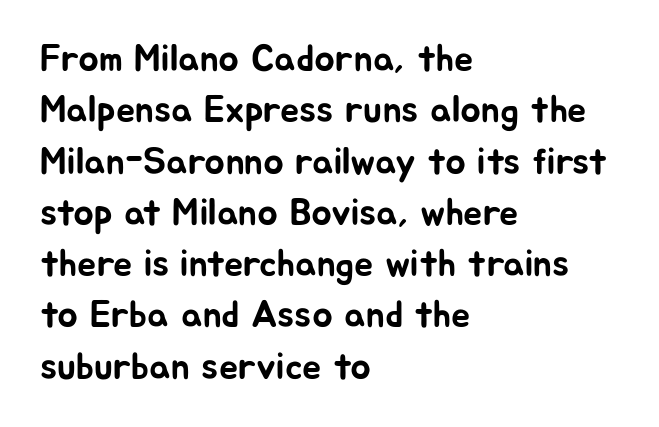
Does the leading feel generous? No, just average. Observe the absence of serifs on each vertical stroke in this sample. The lettering stays uniformly vertical, giving the passage a roman look. The paragraph has a hard left edge and a soft right edge. Plain, unruled lines of type.
